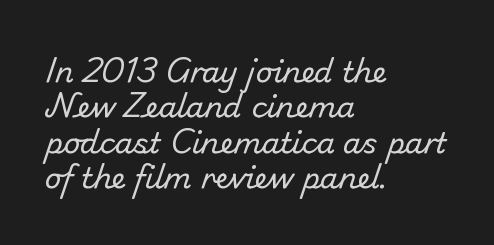
Horizontally, the lines are justified to the leading edge only. Character widths vary here, with narrow letters taking less room than wide ones. Does extra space separate the letters? No, they use regular spacing. Just letters on the line, the space beneath them empty. Ink coverage per letter is moderate at most.
